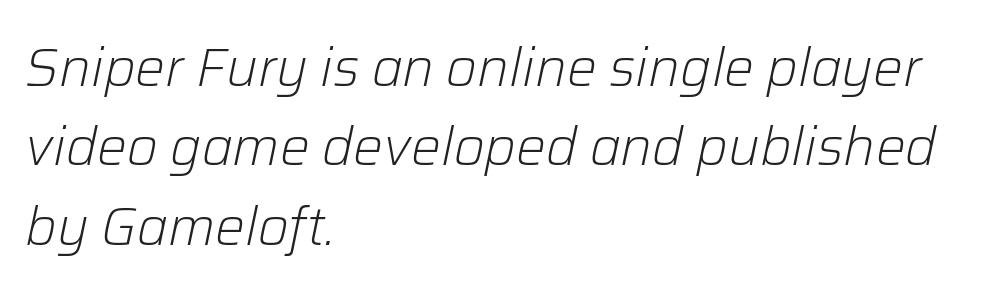
Notice how descenders clear the ascenders below comfortably — that's standard leading. Rendered with sloped, italic letterforms. Descender tails drop into unmarked territory. The rag falls on the right side of this text block. The strokes are not fattened; the text isn't bold.
